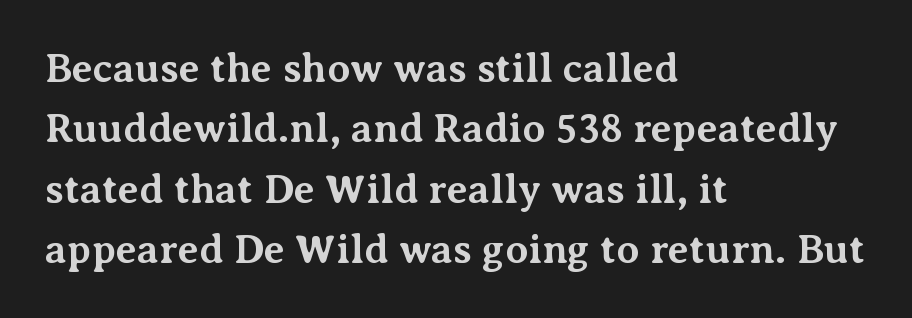
The image shows 41 px bold serif type, upright; set left-aligned, normal line spacing (1.47x), normal letter spacing, not underlined; medium stroke contrast and a medium x-height.
